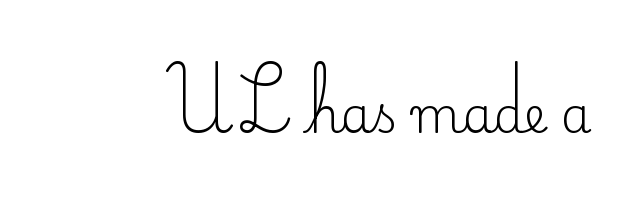
Q: Is the text bold? A: No.
Q: Is the text italic (slanted)? A: No, it is upright.
Q: Is the typeface a serif or a sans-serif typeface? A: Serif.
Q: Is the text underlined? A: No.
Q: Is the spacing between letters normal or unusually wide? A: Normal.
Q: Width (condensed, normal, or wide)? A: Normal.
Q: Stroke contrast? A: Medium.
Q: x-height? A: Small.
Q: Monospaced? A: No.
